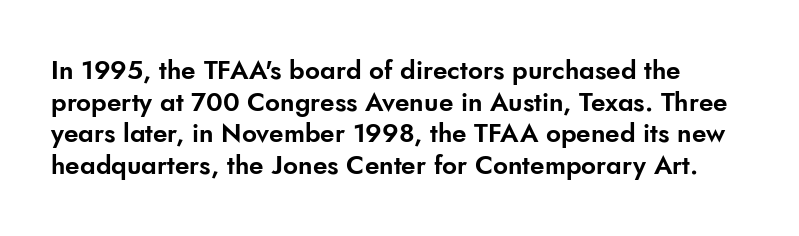
The image shows 26 px text type, upright; set line spacing 1.22x, normal letter spacing, not underlined.
